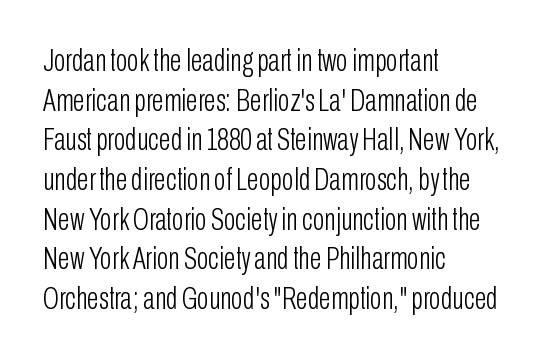
{"serif": "no", "italic": "no", "bold": "no", "weight": "light", "width": "condensed", "stroke_contrast": "low", "x_height": "medium", "monospaced": "no", "underline": "no", "align": "left", "line_spacing": "normal", "line_spacing_ratio": 1.28, "letter_spacing": "normal", "letter_spacing_em": 0.0, "glyph_px": 31}
